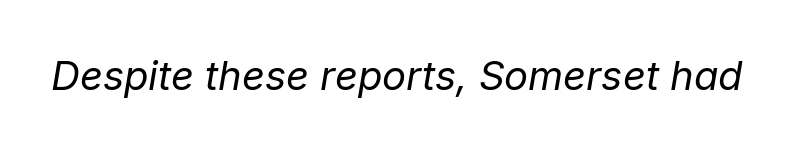
The passage shown is typed in a proportional face where columns would drift. Heaviness? Minimal to ordinary, like unemphasized prose. How are the letters spaced? Ordinarily, with no added tracking. Underlining? Definitely not there. The passage shown leans; its letterforms are oblique.
